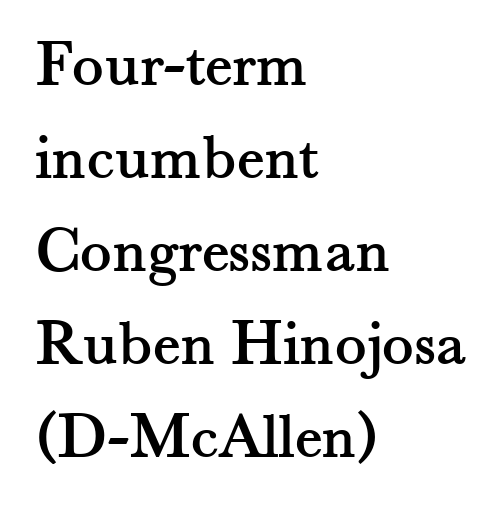
{"serif": "yes", "italic": "no", "width": "normal", "stroke_contrast": "medium", "x_height": "small", "monospaced": "no", "underline": "no", "align": "left", "line_spacing": "normal", "line_spacing_ratio": 1.41, "letter_spacing": "normal", "letter_spacing_em": 0.0, "glyph_px": 66}
